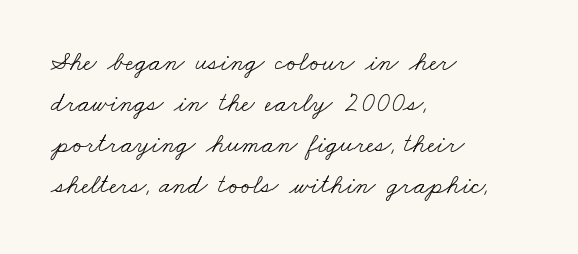
{"bold": "no", "underline": "no", "align": "left", "line_spacing": "normal", "line_spacing_ratio": 1.52, "letter_spacing": "normal", "letter_spacing_em": 0.0, "glyph_px": 27}
